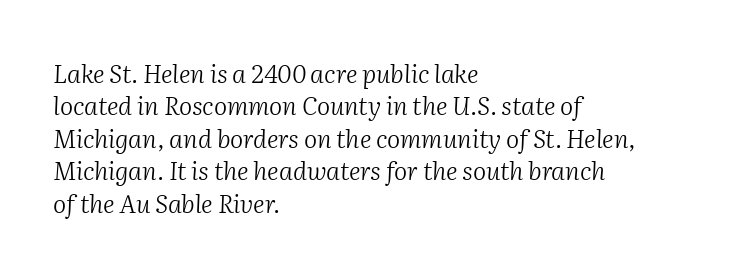
Q: Is the text bold? A: No.
Q: Is the text italic (slanted)? A: Yes, it leans right by about 2 degrees.
Q: Is the text underlined? A: No.
Q: How is the paragraph aligned? A: Left-aligned.
Q: Is the spacing between letters normal or unusually wide? A: Normal.
Q: Is the spacing between lines tight, normal or loose? A: Normal.
